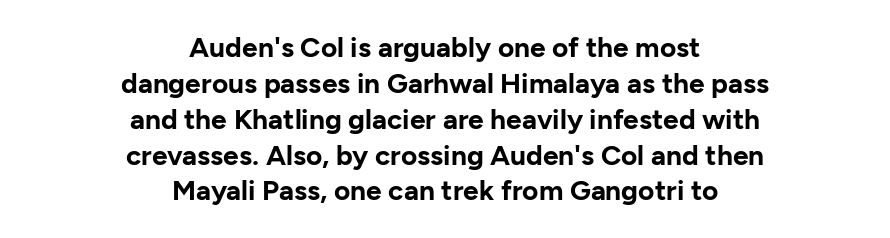
The image shows 28 px bold sans-serif type, upright; set centered, normal line spacing (1.28x), normal letter spacing, not underlined; low stroke contrast and a medium x-height.
